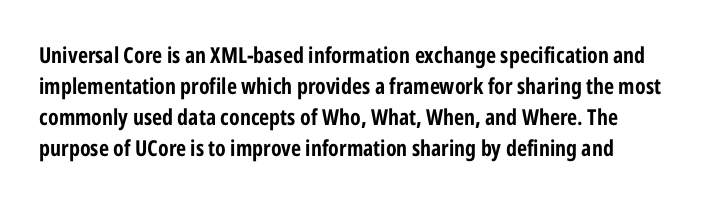
The image shows 22 px bold type, upright; set normal line spacing (1.41x), normal letter spacing, not underlined.
